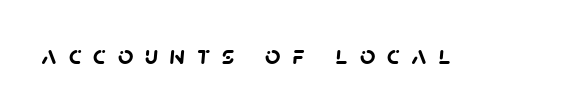
Q: Is the text bold? A: Yes.
Q: Is the text underlined? A: No.
Q: Is the spacing between letters normal or unusually wide? A: Unusually wide.
